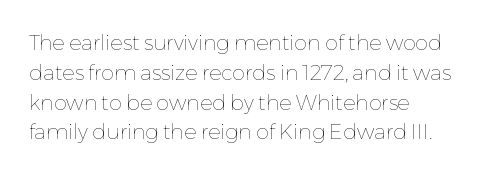
The image shows 21 px text type, upright; set left-aligned, normal line spacing (1.42x), normal letter spacing, not underlined.
